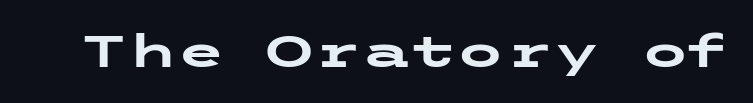
The image shows 44 px heavy, wide sans-serif type, upright; set normal letter spacing, not underlined; low stroke contrast and a medium x-height.
